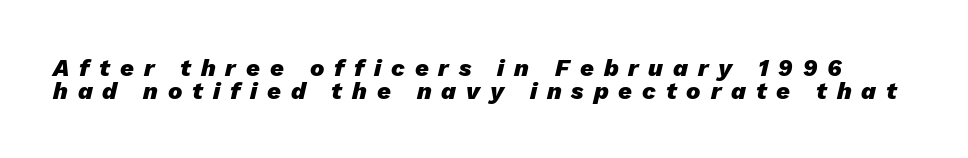
{"italic": "yes", "lean": "right", "slant_degrees": 13, "bold": "yes", "underline": "no", "line_spacing": "tight", "line_spacing_ratio": 0.95, "letter_spacing": "wide", "letter_spacing_em": 0.41, "glyph_px": 24}
